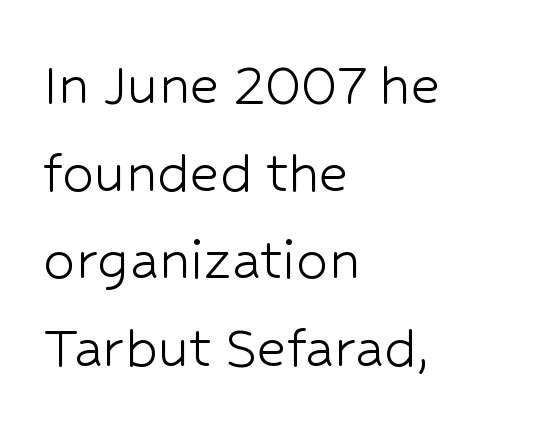
Just letters on the line, the space beneath them empty. Is this a fixed-width face? No — the glyphs have proportional, varying widths. The rendering anchors every line to the left-hand side. The block of text has a typical density, with ordinary space between rows. Students, note that the glyphs here touch the page at normal intervals. Compared with a typical body face, this is equally light or lighter still.
